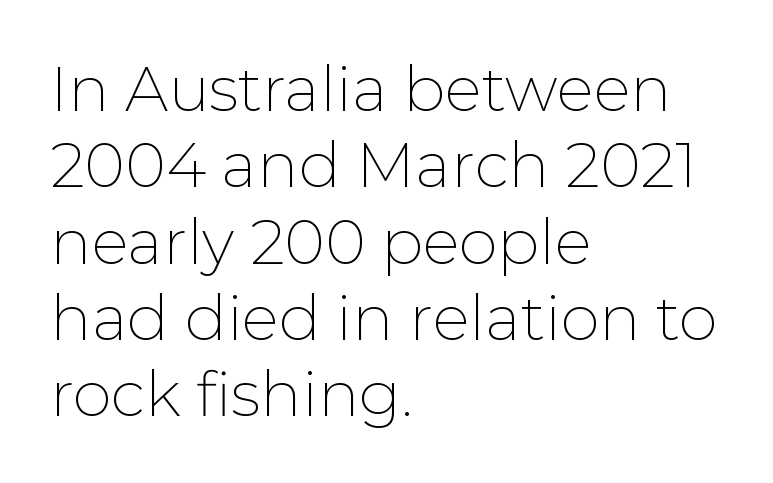
{"serif": "no", "italic": "no", "bold": "no", "weight": "thin", "width": "normal", "stroke_contrast": "low", "x_height": "medium", "monospaced": "no", "underline": "no", "align": "left", "line_spacing_ratio": 1.23, "letter_spacing": "normal", "letter_spacing_em": 0.0, "glyph_px": 62}
